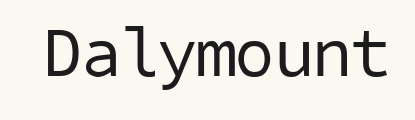
The image shows 70 px regular-weight sans-serif type; set normal letter spacing, not underlined; low stroke contrast and a medium x-height.
